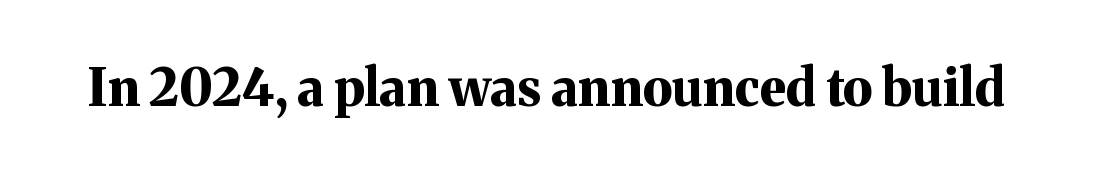
The image shows 51 px bold serif type, upright; set normal letter spacing, not underlined; medium stroke contrast and a medium x-height.
